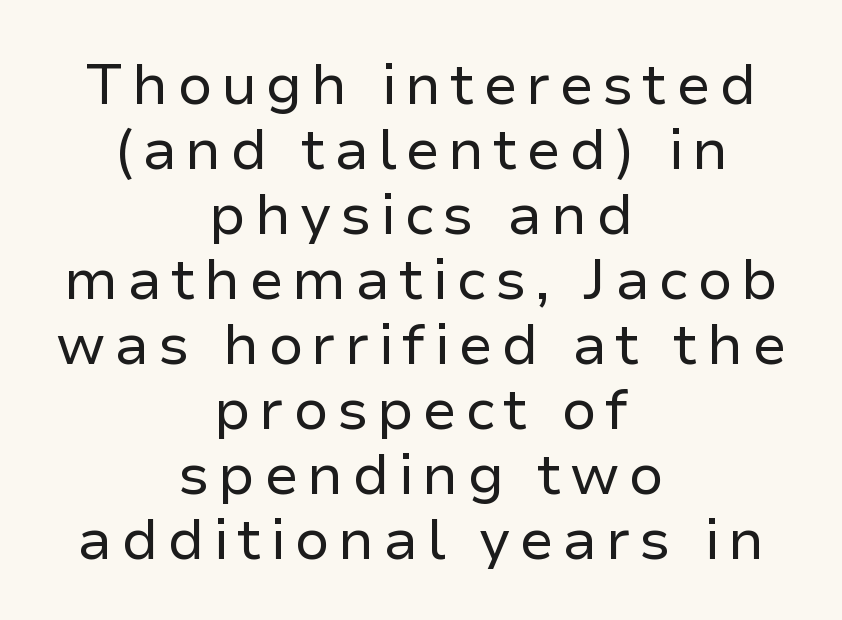
{"serif": "no", "italic": "no", "bold": "no", "weight": "regular", "width": "normal", "stroke_contrast": "low", "x_height": "medium", "monospaced": "no", "underline": "no", "align": "center", "line_spacing": "tight", "line_spacing_ratio": 1.14, "glyph_px": 57}
